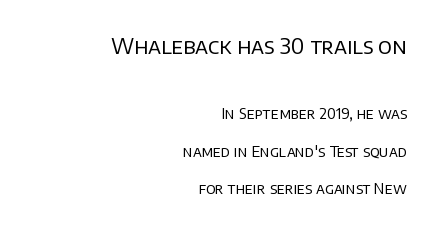
{"italic": "no", "bold": "no", "underline": "no", "align": "right", "line_spacing": "loose", "line_spacing_ratio": 2.49, "letter_spacing": "normal", "letter_spacing_em": 0.0, "larger_block": "first", "size_ratio": 1.47, "glyph_px": 22}
